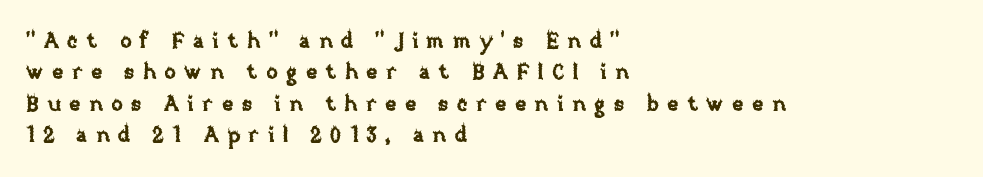
Q: Is the text italic (slanted)? A: No, it is upright.
Q: Is the text underlined? A: No.
Q: How is the paragraph aligned? A: Left-aligned.
Q: Is the spacing between letters normal or unusually wide? A: Unusually wide.
Q: Is the spacing between lines tight, normal or loose? A: Normal.
